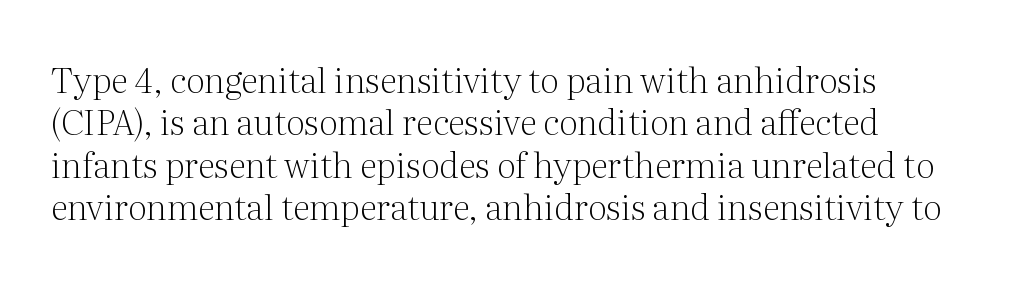
The image shows 35 px light serif type, upright; set line spacing 1.21x, normal letter spacing, not underlined; medium stroke contrast and a medium x-height.
